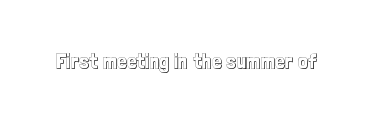
Every character sits straight up, as roman type does. The string is rendered with underlining switched off. Students, note that the glyphs here touch the page at normal intervals.
